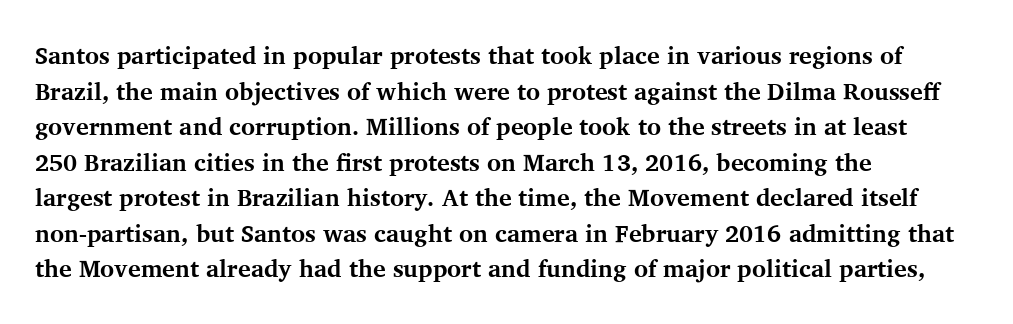
Q: Is the text bold? A: Yes.
Q: Is the text italic (slanted)? A: No, it is upright.
Q: Is the text underlined? A: No.
Q: How is the paragraph aligned? A: Left-aligned.
Q: Is the spacing between letters normal or unusually wide? A: Normal.
Q: Is the spacing between lines tight, normal or loose? A: Normal.
